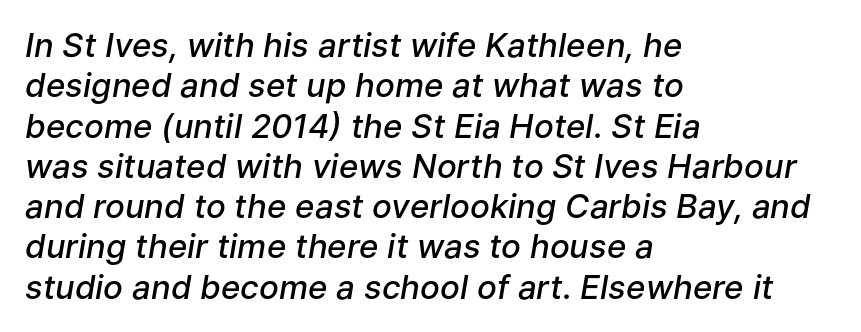
The image shows 33 px semibold type, italic (leaning right); set left-aligned, line spacing 1.22x, normal letter spacing, not underlined; low stroke contrast and a medium x-height.
